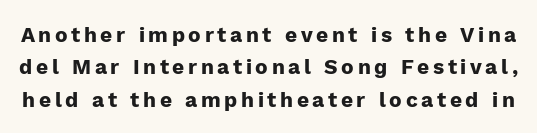
The area under the type is left untouched. Students, this is bold: see how much ink each stroke carries. Interline gaps are of average width in this sample. Do the letters lean? They stand straight.
